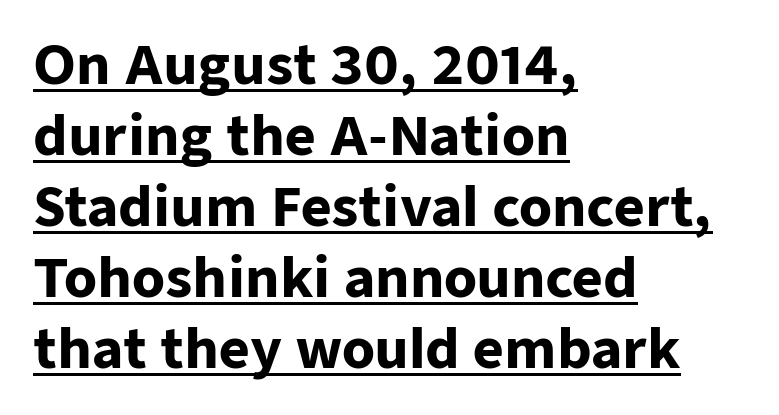
The image shows 53 px heavy sans-serif type, upright; set left-aligned, normal line spacing (1.34x), normal letter spacing, underlined; low stroke contrast and a medium x-height.
